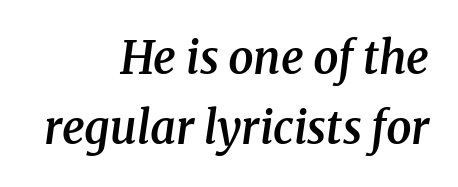
The image shows 45 px semibold serif type, italic (leaning right); set right-aligned, normal line spacing (1.56x), normal letter spacing, not underlined; medium stroke contrast and a medium x-height.
